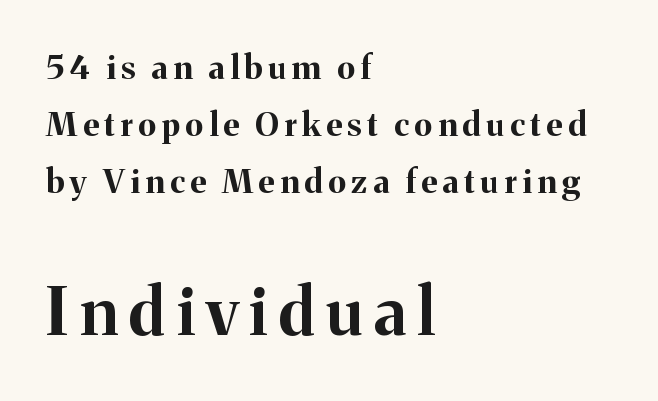
Reading top to bottom, the characters get bigger at the block break. The glyphs are unaccompanied by any horizontal stroke below them. These lines are rendered in a variable-pitch font. Its strokes are broad and dark, the hallmark of bold type. Designer's note — italics off, roman on. Caption: multi-line text, flush left, ragged right.
